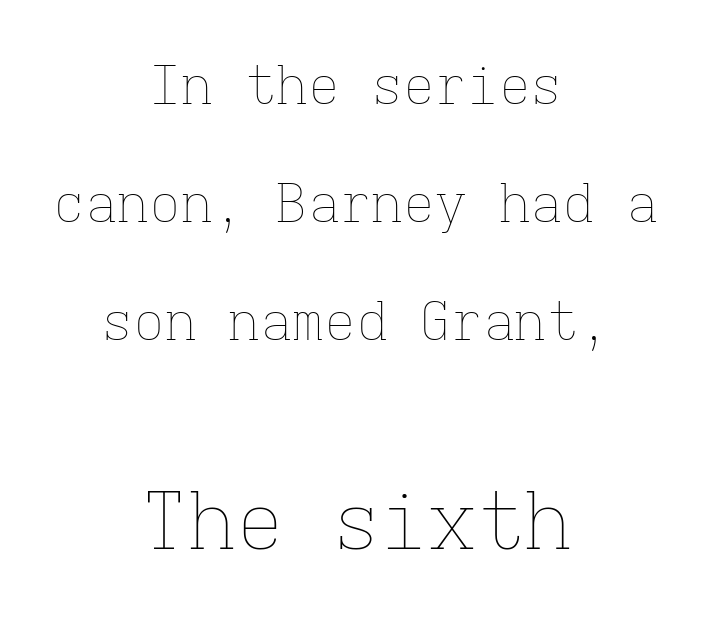
The image shows 80 px thin type, upright, monospaced; set centered, loose line spacing (2.23x), normal letter spacing, not underlined; the second (bottom) block is 1.51x larger; low stroke contrast and a medium x-height.
